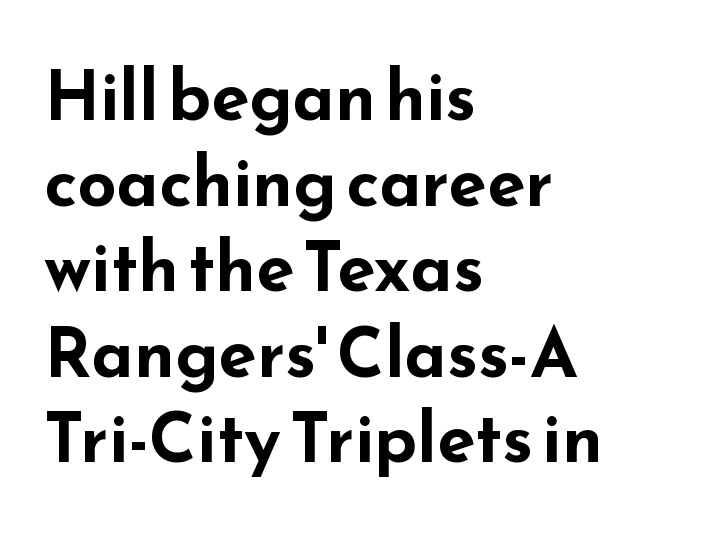
{"serif": "no", "italic": "no", "bold": "yes", "weight": "bold", "width": "wide", "stroke_contrast": "low", "x_height": "small", "monospaced": "no", "underline": "no", "align": "left", "line_spacing_ratio": 1.24, "letter_spacing": "normal", "letter_spacing_em": 0.0, "glyph_px": 69}
